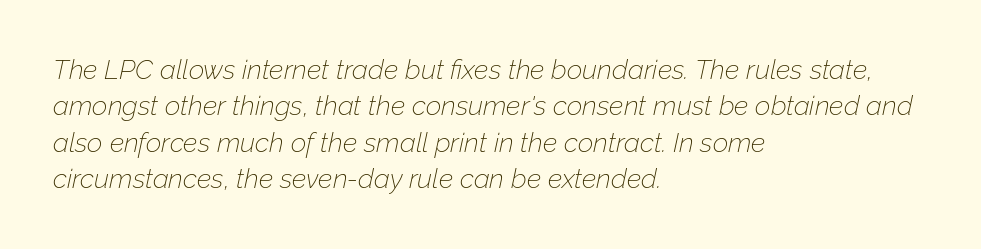
Q: Is the text bold? A: No.
Q: Is the text italic (slanted)? A: Yes, it leans right by about 12 degrees.
Q: Is the text underlined? A: No.
Q: How is the paragraph aligned? A: Left-aligned.
Q: Is the spacing between letters normal or unusually wide? A: Normal.
Q: Is the spacing between lines tight, normal or loose? A: Normal.
